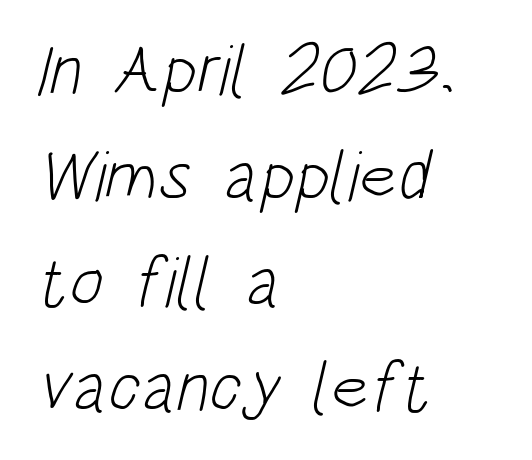
The image shows 71 px light, condensed sans-serif type; set left-aligned, normal line spacing (1.49x), normal letter spacing, not underlined; low stroke contrast and a large x-height.
